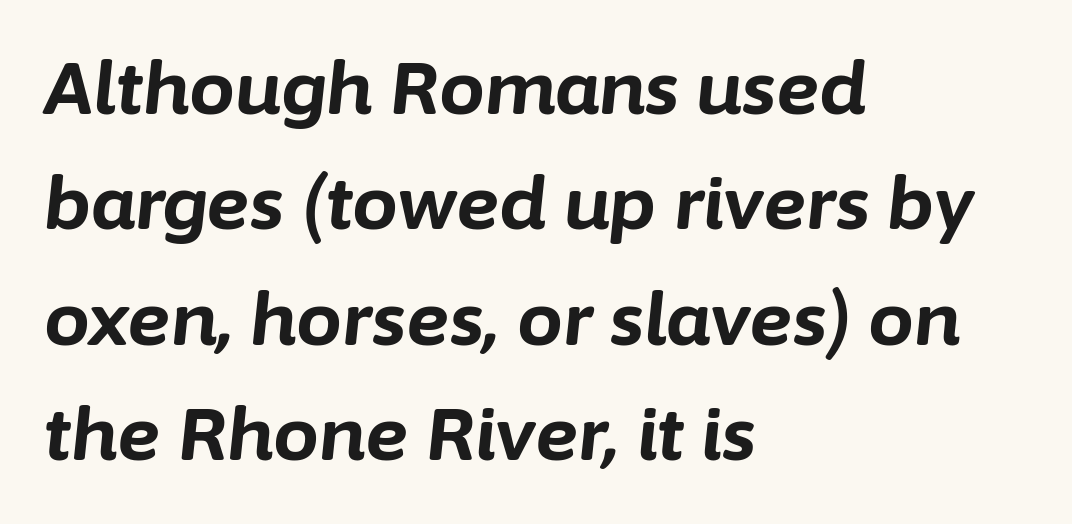
The words here are not underlined. An italicized treatment has been applied to the whole sample. The letterforms sit shoulder to shoulder at normal distance. Looks like regular typesetting: each glyph gets only the width it needs. The paragraph shown leans on its left margin. Caption: bold face, heavy strokes.
